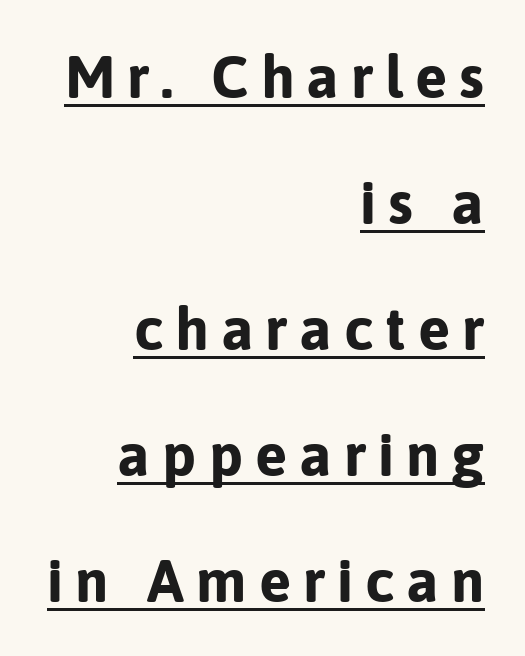
Q: Is the text bold? A: Yes.
Q: Is the text italic (slanted)? A: No, it is upright.
Q: Is the typeface a serif or a sans-serif typeface? A: Sans-serif.
Q: Is the text underlined? A: Yes.
Q: How is the paragraph aligned? A: Right-aligned.
Q: Is the spacing between letters normal or unusually wide? A: Unusually wide.
Q: Is the spacing between lines tight, normal or loose? A: Loose.
Q: Width (condensed, normal, or wide)? A: Normal.
Q: Stroke contrast? A: Low.
Q: x-height? A: Medium.
Q: Monospaced? A: No.
